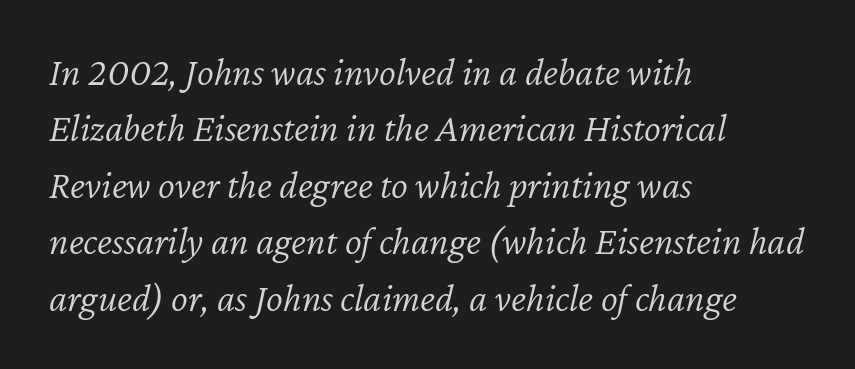
The lines are quadded left. Spacing verdict: proportional, widths tailored to each character. An italicized treatment has been applied to the whole sample. The glyphs are unaccompanied by any horizontal stroke below them.
